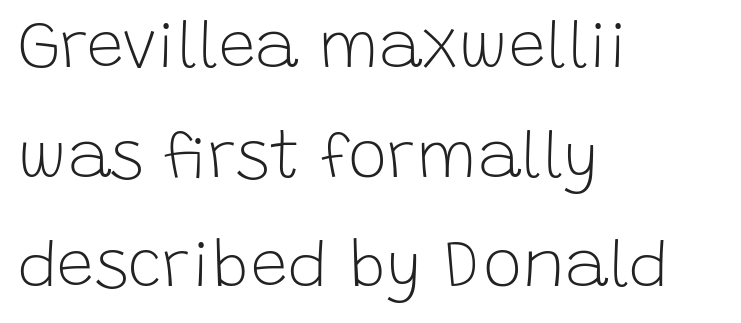
{"serif": "no", "italic": "no", "bold": "no", "weight": "light", "width": "normal", "stroke_contrast": "low", "x_height": "large", "monospaced": "no", "underline": "no", "align": "left", "line_spacing": "normal", "line_spacing_ratio": 1.66, "letter_spacing": "normal", "letter_spacing_em": 0.0, "glyph_px": 66}
